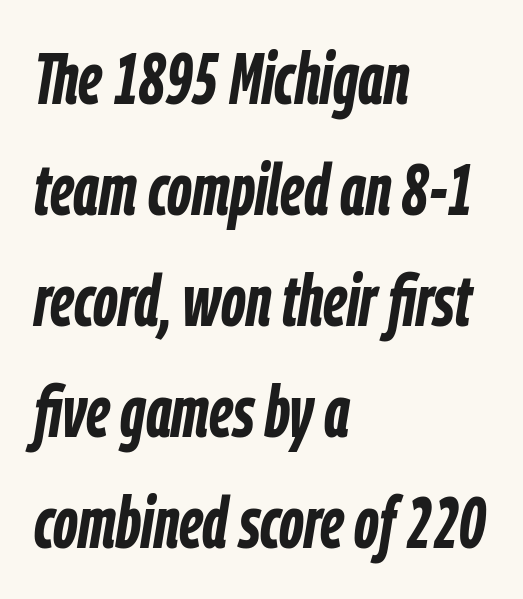
Compared with typical paragraphs, the rows here are spaced about the same. Plenty of ink on the page — the face is bold. Here the designer chose a conventional face with non-uniform glyph widths. Where is the straight margin? On the left. Designer's note — italics engaged. A typesetter would call this zero additional tracking.
